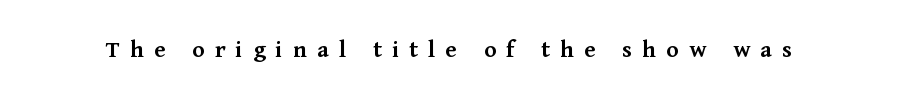
Q: Is the text bold? A: Semi-bold.
Q: Is the text italic (slanted)? A: No, it is upright.
Q: Is the text underlined? A: No.
Q: Is the spacing between letters normal or unusually wide? A: Unusually wide.
